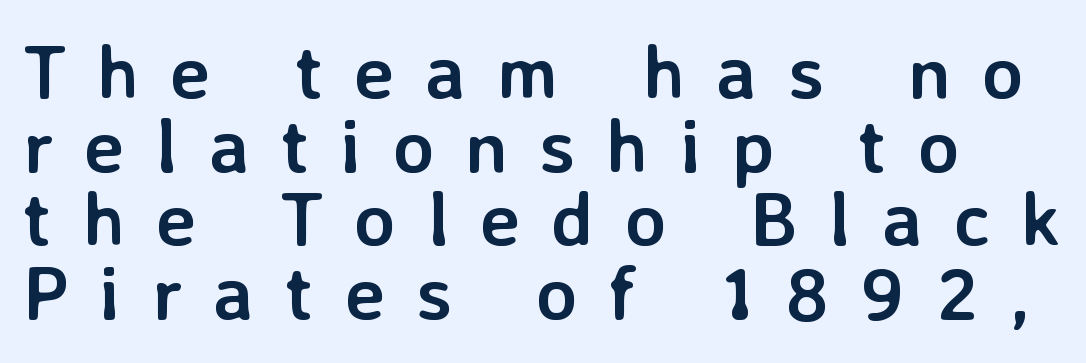
{"serif": "no", "italic": "no", "bold": "yes", "weight": "semibold", "width": "normal", "stroke_contrast": "low", "x_height": "medium", "monospaced": "no", "underline": "no", "line_spacing": "tight", "line_spacing_ratio": 0.97, "letter_spacing": "wide", "letter_spacing_em": 0.41, "glyph_px": 76}
